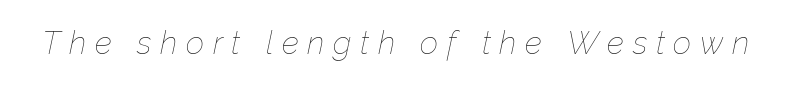
Proportional: the letters do not fall into vertical columns. The weight would be labelled regular, book, light, or lighter still. No word sits above an underline. The specimen reads as italic at a glance.
